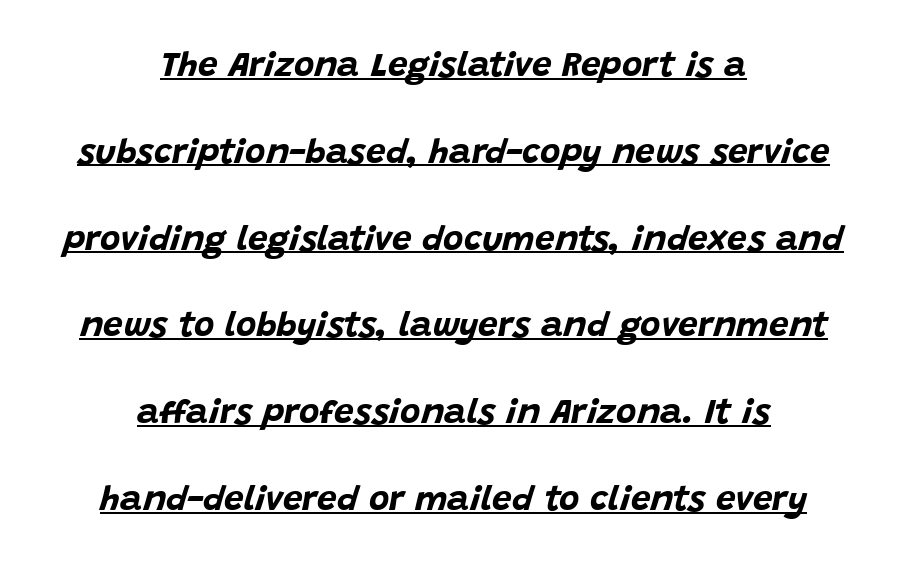
Q: Is the text bold? A: Yes.
Q: Is the text italic (slanted)? A: Yes, it leans right by about 15 degrees.
Q: Is the text underlined? A: Yes.
Q: How is the paragraph aligned? A: Centered.
Q: Is the spacing between letters normal or unusually wide? A: Normal.
Q: Is the spacing between lines tight, normal or loose? A: Loose.
Q: Width (condensed, normal, or wide)? A: Normal.
Q: Stroke contrast? A: Low.
Q: x-height? A: Large.
Q: Monospaced? A: No.
